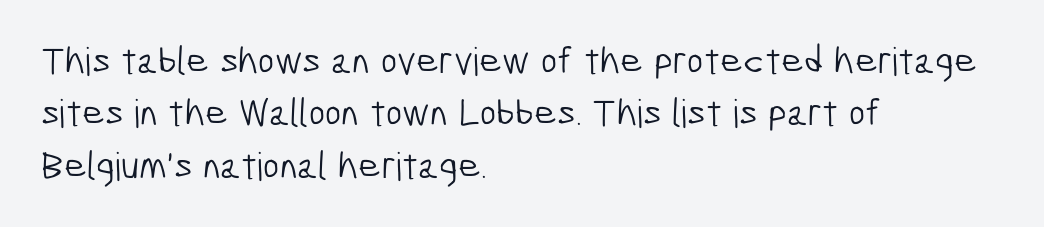
Q: Is the text bold? A: No.
Q: Is the typeface a serif or a sans-serif typeface? A: Sans-serif.
Q: Is the text underlined? A: No.
Q: How is the paragraph aligned? A: Left-aligned.
Q: Is the spacing between letters normal or unusually wide? A: Normal.
Q: Is the spacing between lines tight, normal or loose? A: Normal.
Q: Width (condensed, normal, or wide)? A: Condensed.
Q: Stroke contrast? A: Low.
Q: x-height? A: Medium.
Q: Monospaced? A: No.
